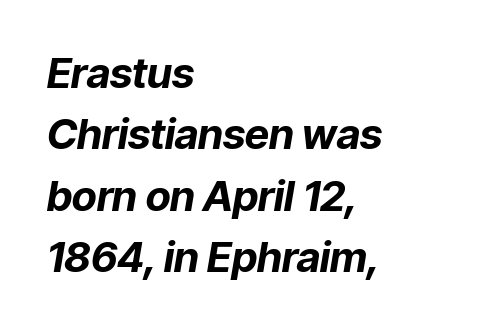
{"italic": "yes", "lean": "right", "slant_degrees": 9, "bold": "yes", "weight": "bold", "width": "normal", "stroke_contrast": "low", "x_height": "medium", "monospaced": "no", "underline": "no", "align": "left", "line_spacing": "normal", "line_spacing_ratio": 1.46, "letter_spacing": "normal", "letter_spacing_em": 0.0, "glyph_px": 42}
